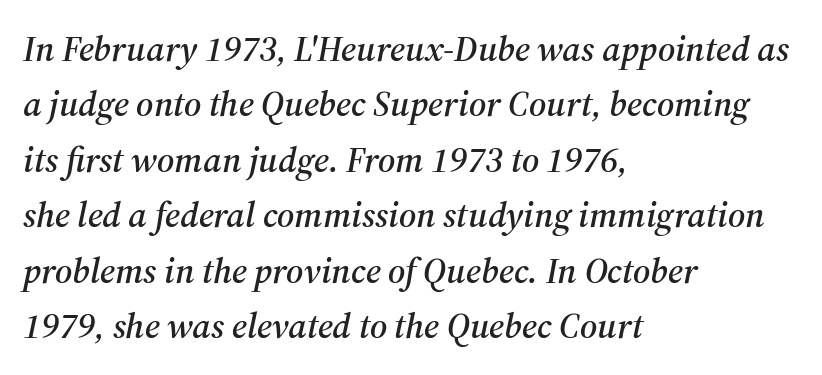
Honestly, the row spacing looks completely unremarkable. You could call the tracking neutral — neither tight nor loose. Letters rest on an invisible, unmarked baseline. Horizontally, the lines are justified to the leading edge only.
